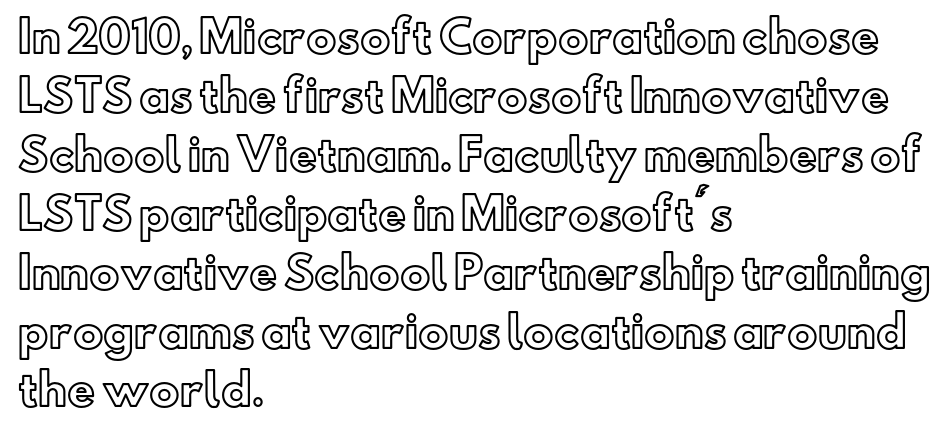
Q: Is the text italic (slanted)? A: No, it is upright.
Q: Is the text underlined? A: No.
Q: How is the paragraph aligned? A: Left-aligned.
Q: Is the spacing between letters normal or unusually wide? A: Normal.
Q: Is the spacing between lines tight, normal or loose? A: Normal.
Q: Width (condensed, normal, or wide)? A: Normal.
Q: x-height? A: Small.
Q: Monospaced? A: No.
